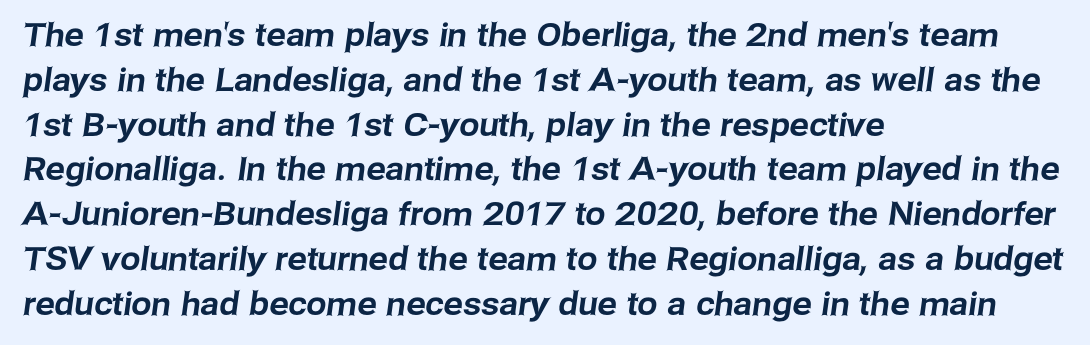
{"serif": "no", "width": "normal", "stroke_contrast": "low", "x_height": "medium", "monospaced": "no", "underline": "no", "align": "left", "line_spacing": "normal", "line_spacing_ratio": 1.4, "letter_spacing": "normal", "letter_spacing_em": 0.0, "glyph_px": 32}
